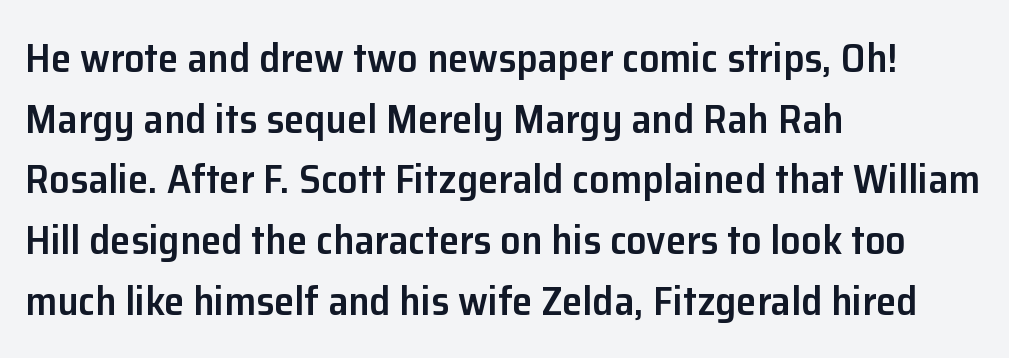
{"serif": "no", "italic": "no", "bold": "semi", "weight": "semibold", "width": "normal", "stroke_contrast": "low", "x_height": "medium", "monospaced": "no", "underline": "no", "align": "left", "line_spacing": "normal", "line_spacing_ratio": 1.48, "letter_spacing": "normal", "letter_spacing_em": 0.0, "glyph_px": 41}
